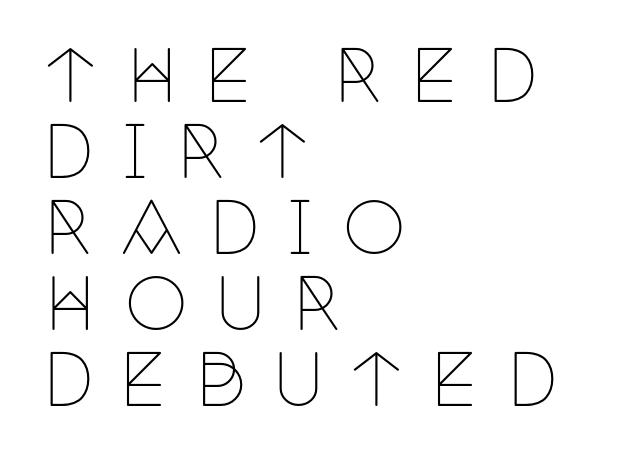
The image shows 71 px thin, condensed serif type, upright; set left-aligned, tight line spacing (1.07x), unusually wide letter spacing (+0.4 em), not underlined; low stroke contrast and a large x-height.
